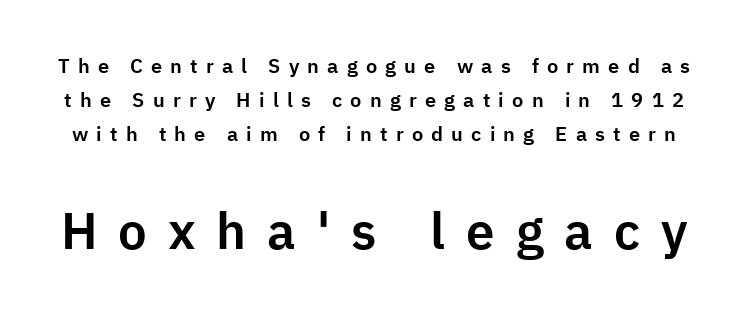
The image shows 51 px sans-serif type, upright; set normal line spacing (1.69x), unusually wide letter spacing (+0.41 em), not underlined; the second (bottom) block is 2.55x larger; low stroke contrast and a medium x-height.
